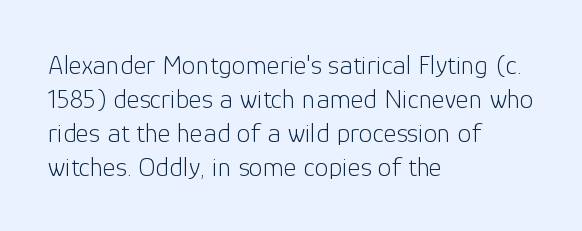
Q: Is the text bold? A: No.
Q: Is the text italic (slanted)? A: No, it is upright.
Q: Is the typeface a serif or a sans-serif typeface? A: Sans-serif.
Q: Is the text underlined? A: No.
Q: How is the paragraph aligned? A: Left-aligned.
Q: Is the spacing between letters normal or unusually wide? A: Normal.
Q: Width (condensed, normal, or wide)? A: Normal.
Q: Stroke contrast? A: Low.
Q: x-height? A: Medium.
Q: Monospaced? A: No.
